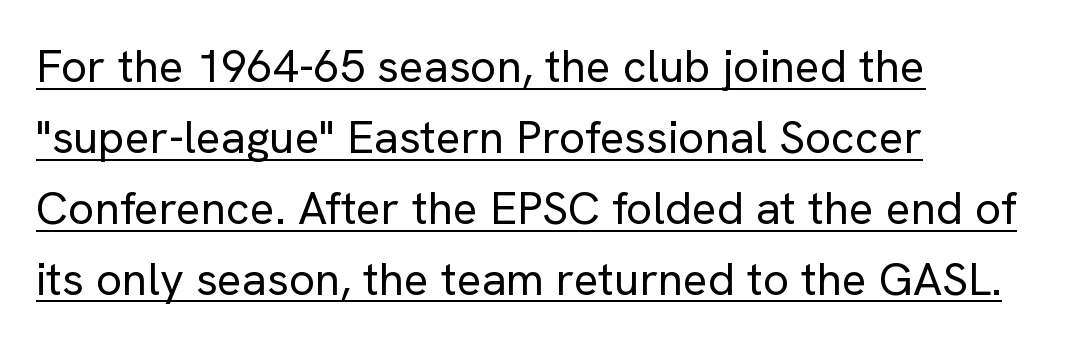
The face used here is proportionally spaced, like ordinary book or web type. The rendering uses the underline text-decoration. Caption: face not bold, strokes unweighted. The letters carry no serifs — their stems end cleanly without finishing strokes. Caption: multi-line text, flush left, ragged right. Notice how descenders clear the ascenders below comfortably — that's standard leading.
